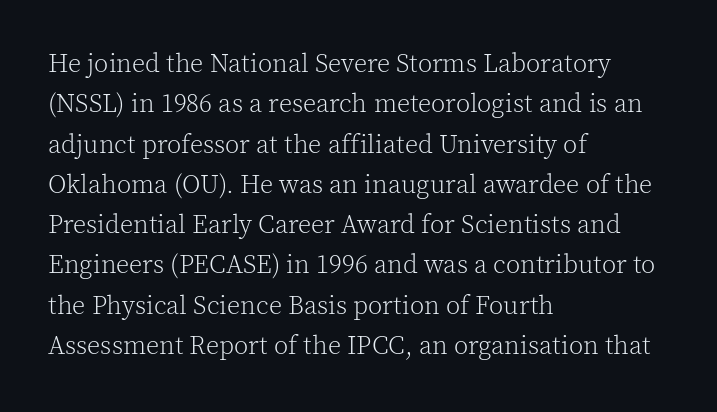
The image shows 26 px text type, upright; set left-aligned, normal line spacing (1.55x), normal letter spacing, not underlined.
